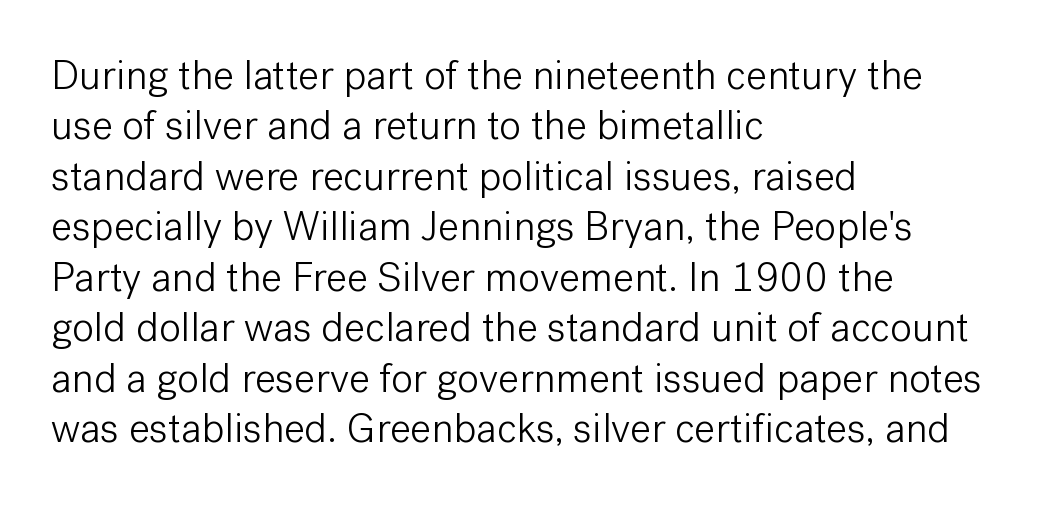
The image shows 41 px light sans-serif type, upright; set left-aligned, line spacing 1.23x, normal letter spacing, not underlined; low stroke contrast and a medium x-height.
